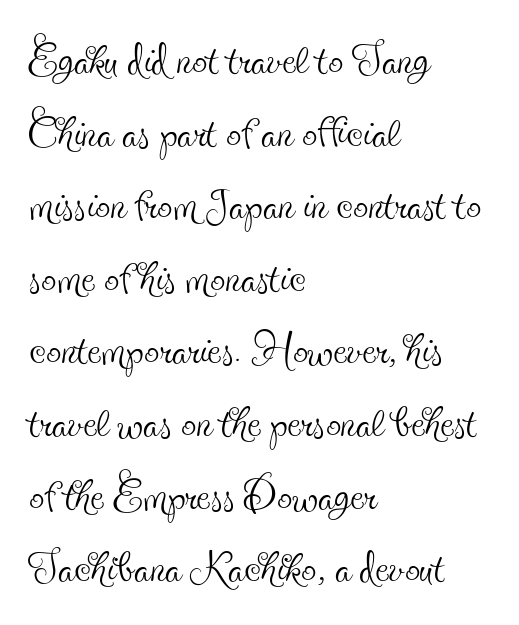
The image shows 60 px thin, condensed serif type; set left-aligned, line spacing 1.21x, normal letter spacing, not underlined; a small x-height.
